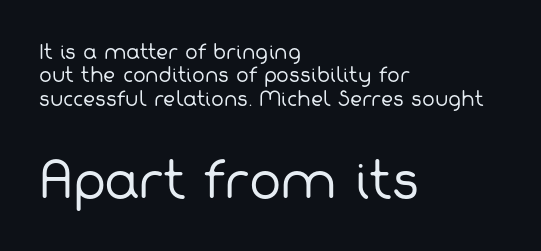
The image shows 48 px regular-weight sans-serif type; set left-aligned, line spacing 1.23x, normal letter spacing, not underlined; the second (bottom) block is 2.53x larger; low stroke contrast and a medium x-height.
